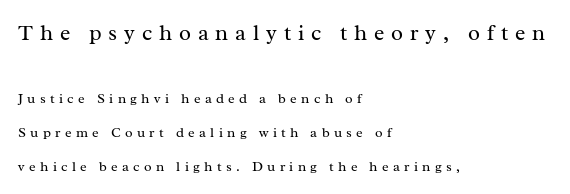
The image shows 22 px text type, upright; set left-aligned, loose line spacing (2.42x), unusually wide letter spacing (+0.31 em), not underlined; the first (top) block is 1.57x larger.
